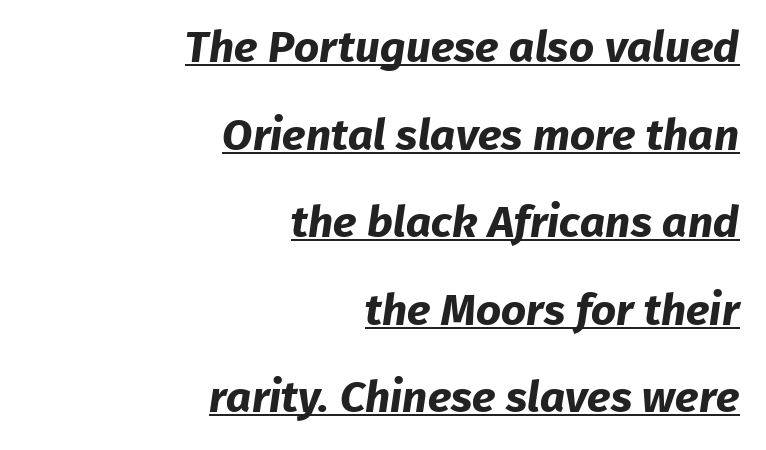
{"serif": "no", "bold": "yes", "weight": "bold", "width": "normal", "stroke_contrast": "low", "x_height": "medium", "monospaced": "no", "underline": "yes", "align": "right", "line_spacing": "loose", "line_spacing_ratio": 1.99, "letter_spacing": "normal", "letter_spacing_em": 0.0, "glyph_px": 44}
